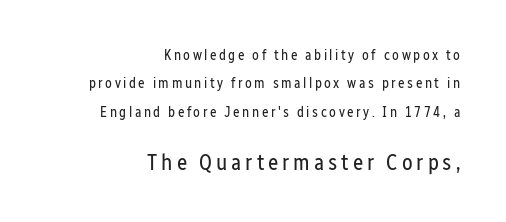
Q: Is the text bold? A: No.
Q: Is the text italic (slanted)? A: No, it is upright.
Q: Is the text underlined? A: No.
Q: How is the paragraph aligned? A: Right-aligned.
Q: Is the spacing between lines tight, normal or loose? A: Loose.
Q: Which block of text is set in a larger size, the first (top) or the second (bottom)? A: The second (bottom) one.
